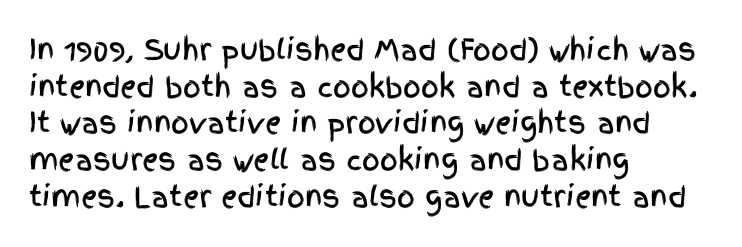
Q: Is the text italic (slanted)? A: No, it is upright.
Q: Is the typeface a serif or a sans-serif typeface? A: Sans-serif.
Q: Is the text underlined? A: No.
Q: How is the paragraph aligned? A: Left-aligned.
Q: Is the spacing between letters normal or unusually wide? A: Normal.
Q: Is the spacing between lines tight, normal or loose? A: Normal.
Q: Width (condensed, normal, or wide)? A: Condensed.
Q: x-height? A: Large.
Q: Monospaced? A: No.
